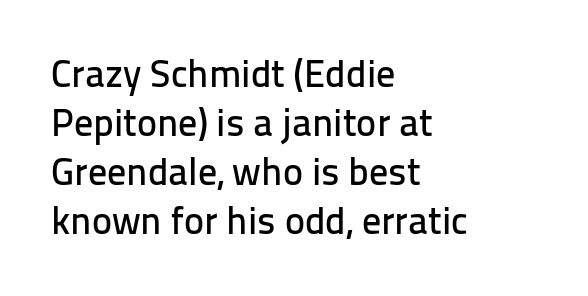
Q: Is the text italic (slanted)? A: No, it is upright.
Q: Is the typeface a serif or a sans-serif typeface? A: Sans-serif.
Q: Is the text underlined? A: No.
Q: How is the paragraph aligned? A: Left-aligned.
Q: Is the spacing between letters normal or unusually wide? A: Normal.
Q: Is the spacing between lines tight, normal or loose? A: Normal.
Q: Width (condensed, normal, or wide)? A: Normal.
Q: Stroke contrast? A: Low.
Q: x-height? A: Medium.
Q: Monospaced? A: No.
